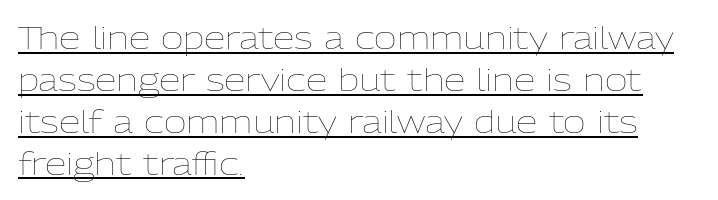
The image shows 31 px thin type, upright; set left-aligned, normal line spacing (1.35x), normal letter spacing, underlined; low stroke contrast and a medium x-height.
